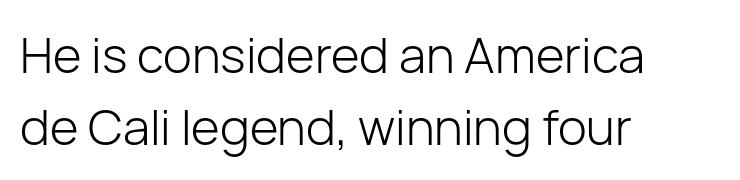
{"serif": "no", "italic": "no", "bold": "no", "weight": "light", "width": "normal", "stroke_contrast": "low", "x_height": "medium", "monospaced": "no", "underline": "no", "align": "left", "line_spacing": "normal", "line_spacing_ratio": 1.46, "letter_spacing": "normal", "letter_spacing_em": 0.0, "glyph_px": 49}
